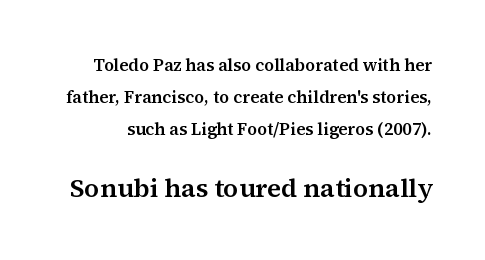
The words here are not underlined. Posture: straight, roman, zero tilt. The type is set solid horizontally, with unmodified tracking. The composition opens small and finishes big.
